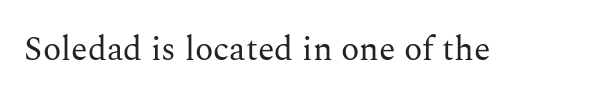
The image shows 34 px regular-weight serif type, upright; set normal letter spacing, not underlined; medium stroke contrast and a medium x-height.
